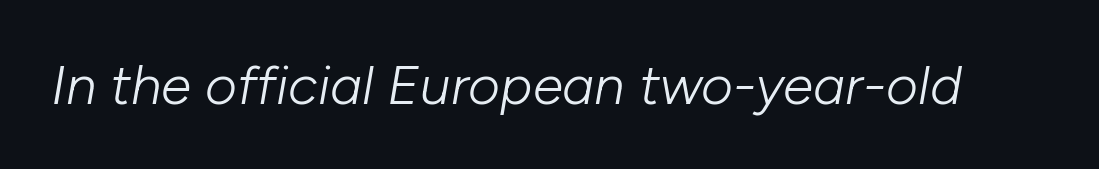
The image shows 55 px light type, italic (leaning right); set normal letter spacing, not underlined; low stroke contrast and a medium x-height.
